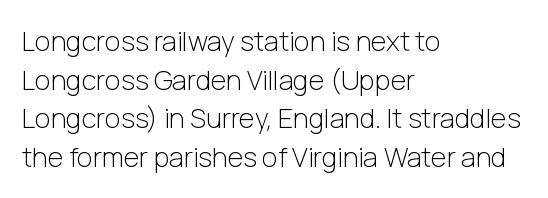
Stroke thickness stays within the range of a standard reading face or lighter. Notice how descenders clear the ascenders below comfortably — that's standard leading. There is no visible air inserted between adjacent glyphs. Casual observation: everything's shoved over to the left. The specimen omits any rule beneath the text block's lines. The letters stand straight up with perfectly vertical stems.
